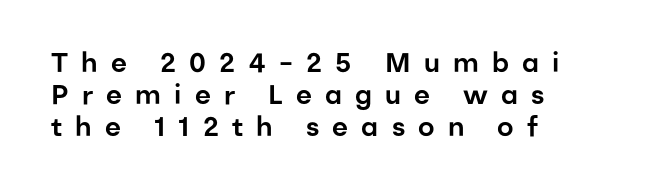
Q: Is the text italic (slanted)? A: No, it is upright.
Q: Is the text underlined? A: No.
Q: How is the paragraph aligned? A: Left-aligned.
Q: Is the spacing between letters normal or unusually wide? A: Unusually wide.
